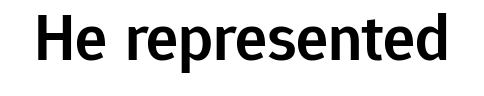
{"serif": "no", "italic": "no", "bold": "semi", "weight": "semibold", "width": "normal", "stroke_contrast": "low", "x_height": "medium", "monospaced": "no", "underline": "no", "letter_spacing": "normal", "letter_spacing_em": 0.0, "glyph_px": 67}
